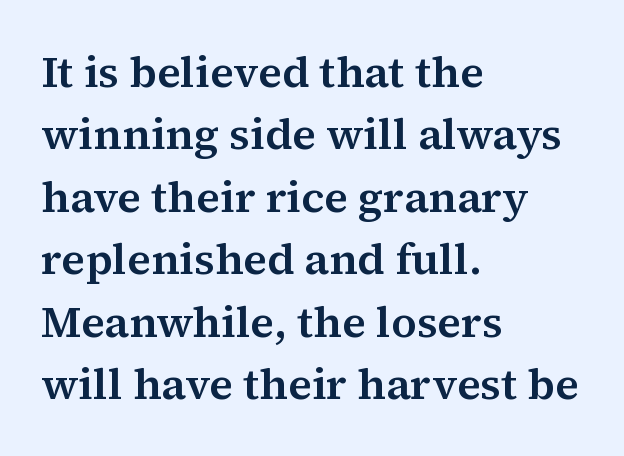
The image shows 44 px serif type, upright; set left-aligned, normal line spacing (1.42x), normal letter spacing, not underlined; medium stroke contrast and a medium x-height.
